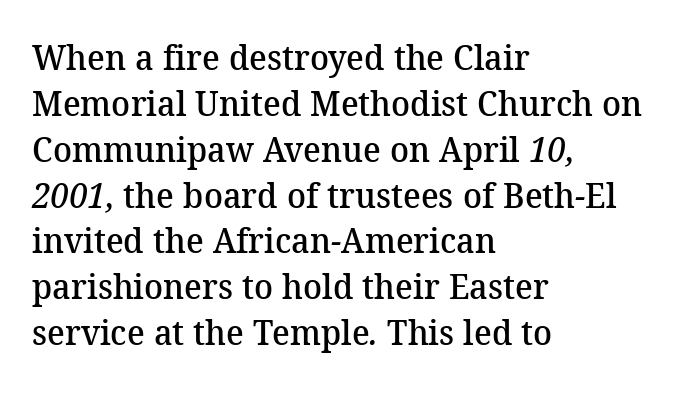
The image shows 35 px semibold serif type; set left-aligned, normal line spacing (1.31x), normal letter spacing, not underlined; medium stroke contrast and a medium x-height.
